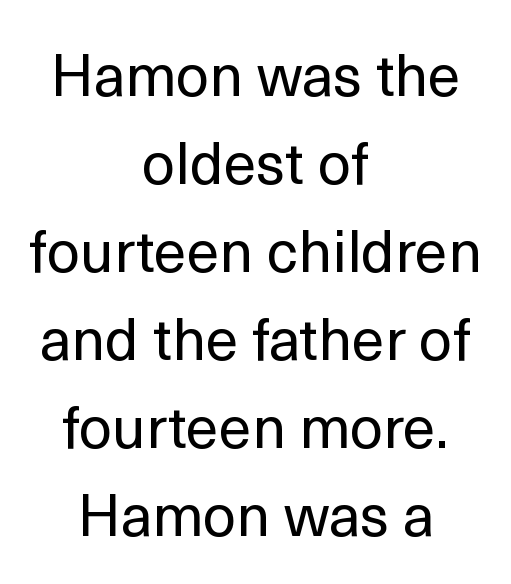
Q: Is the text bold? A: No.
Q: Is the text italic (slanted)? A: No, it is upright.
Q: Is the typeface a serif or a sans-serif typeface? A: Sans-serif.
Q: Is the text underlined? A: No.
Q: How is the paragraph aligned? A: Centered.
Q: Is the spacing between letters normal or unusually wide? A: Normal.
Q: Is the spacing between lines tight, normal or loose? A: Normal.
Q: Width (condensed, normal, or wide)? A: Normal.
Q: x-height? A: Medium.
Q: Monospaced? A: No.
